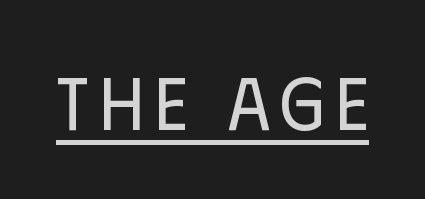
The image shows 74 px regular-weight, condensed sans-serif type, upright; set underlined; low stroke contrast and a large x-height.
